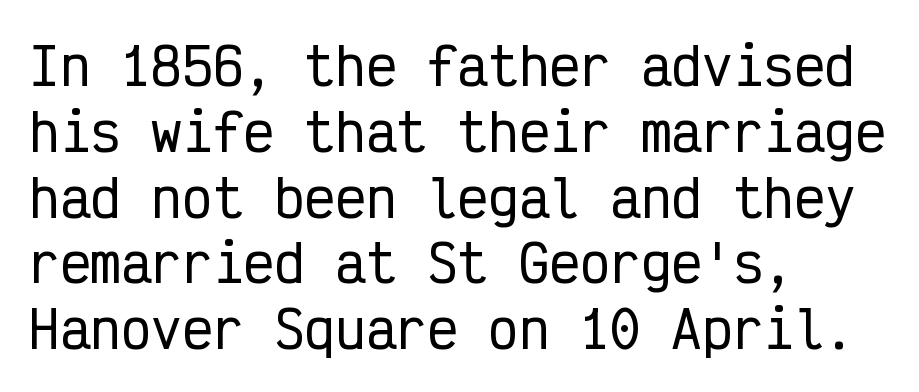
Q: Is the text italic (slanted)? A: No, it is upright.
Q: Is the typeface a serif or a sans-serif typeface? A: Sans-serif.
Q: Is the text underlined? A: No.
Q: How is the paragraph aligned? A: Left-aligned.
Q: Is the spacing between letters normal or unusually wide? A: Normal.
Q: Is the spacing between lines tight, normal or loose? A: Normal.
Q: Width (condensed, normal, or wide)? A: Condensed.
Q: Stroke contrast? A: Low.
Q: x-height? A: Medium.
Q: Monospaced? A: Yes.
